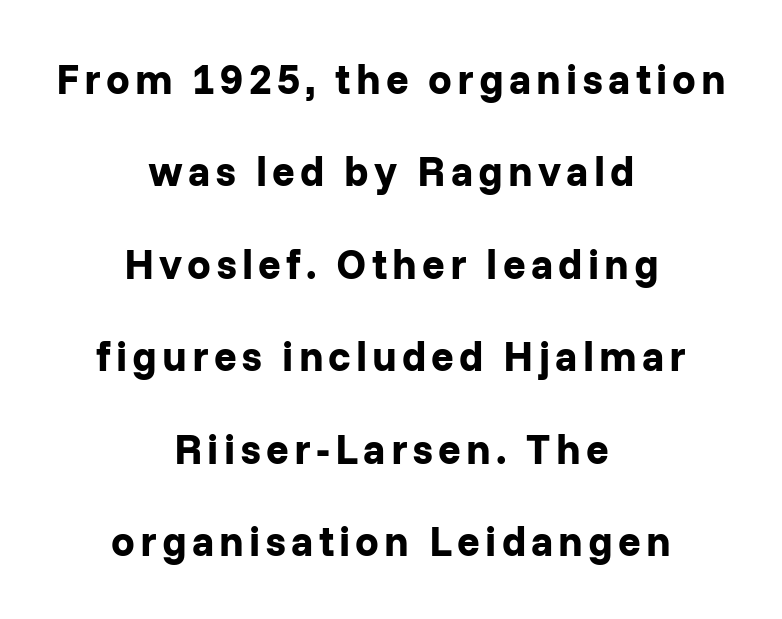
Q: Is the text bold? A: Yes.
Q: Is the text italic (slanted)? A: No, it is upright.
Q: Is the typeface a serif or a sans-serif typeface? A: Sans-serif.
Q: Is the text underlined? A: No.
Q: How is the paragraph aligned? A: Centered.
Q: Is the spacing between lines tight, normal or loose? A: Loose.
Q: Width (condensed, normal, or wide)? A: Normal.
Q: Stroke contrast? A: Low.
Q: x-height? A: Medium.
Q: Monospaced? A: No.
